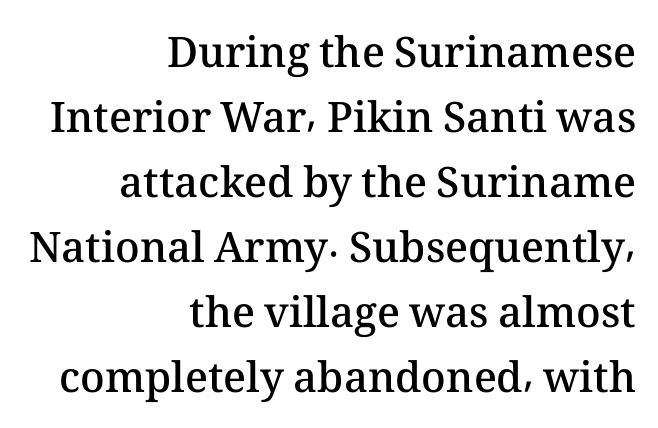
Q: Is the text bold? A: Semi-bold.
Q: Is the text italic (slanted)? A: No, it is upright.
Q: Is the text underlined? A: No.
Q: How is the paragraph aligned? A: Right-aligned.
Q: Is the spacing between letters normal or unusually wide? A: Normal.
Q: Is the spacing between lines tight, normal or loose? A: Normal.
Q: Width (condensed, normal, or wide)? A: Normal.
Q: Stroke contrast? A: Medium.
Q: x-height? A: Medium.
Q: Monospaced? A: No.
